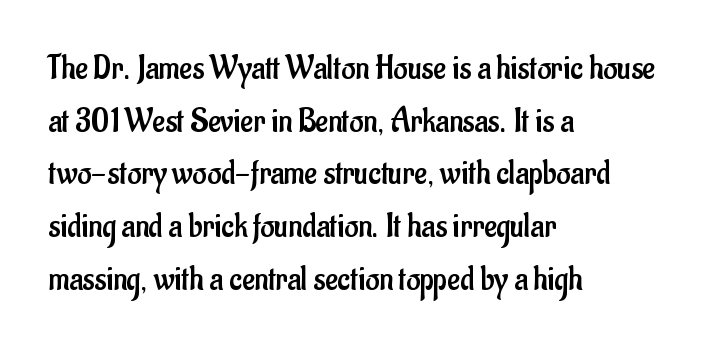
The image shows 34 px regular-weight, condensed sans-serif type, upright; set left-aligned, normal line spacing (1.55x), normal letter spacing, not underlined; low stroke contrast and a small x-height.
